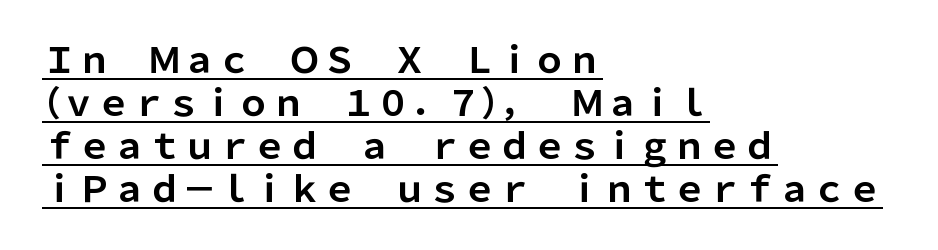
{"serif": "no", "italic": "no", "bold": "yes", "weight": "bold", "width": "normal", "stroke_contrast": "low", "x_height": "medium", "monospaced": "no", "underline": "yes", "align": "left", "line_spacing_ratio": 1.23, "letter_spacing": "normal", "letter_spacing_em": 0.0, "glyph_px": 35}
